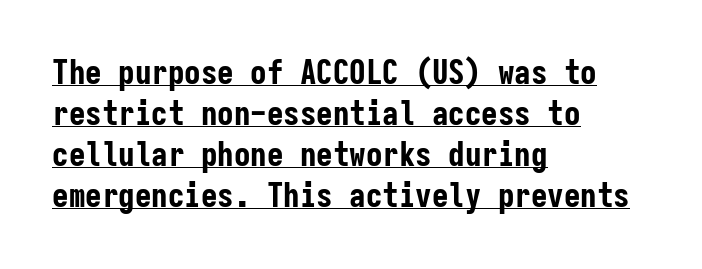
This sample is left-justified, so line endings fall wherever the words run out. The strokes are fattened all the way to bold. Observe the ordinary spacing: letters are neighbours, not strangers. The string is rendered with underlining switched on. No feet cap the strokes, marking this as sans-serif type. This is roman type, the default non-slanted kind.
